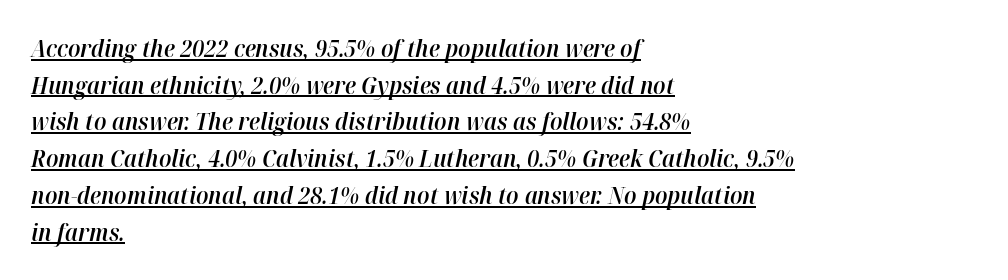
{"italic": "yes", "lean": "right", "slant_degrees": 12, "bold": "semi", "underline": "yes", "align": "left", "line_spacing": "normal", "line_spacing_ratio": 1.53, "letter_spacing": "normal", "letter_spacing_em": 0.0, "glyph_px": 24}
